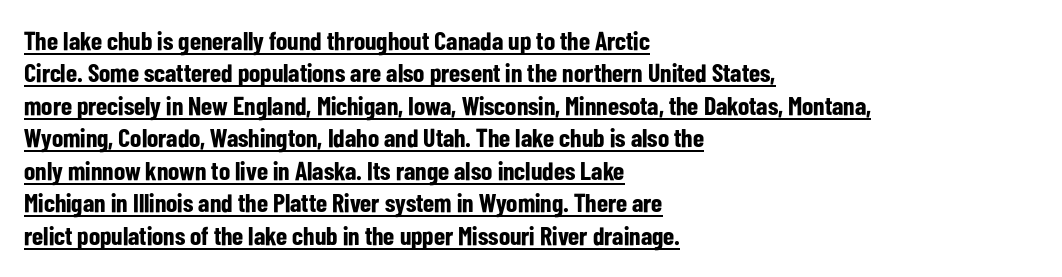
The image shows 26 px bold type, upright; set left-aligned, normal line spacing (1.25x), normal letter spacing, underlined.
